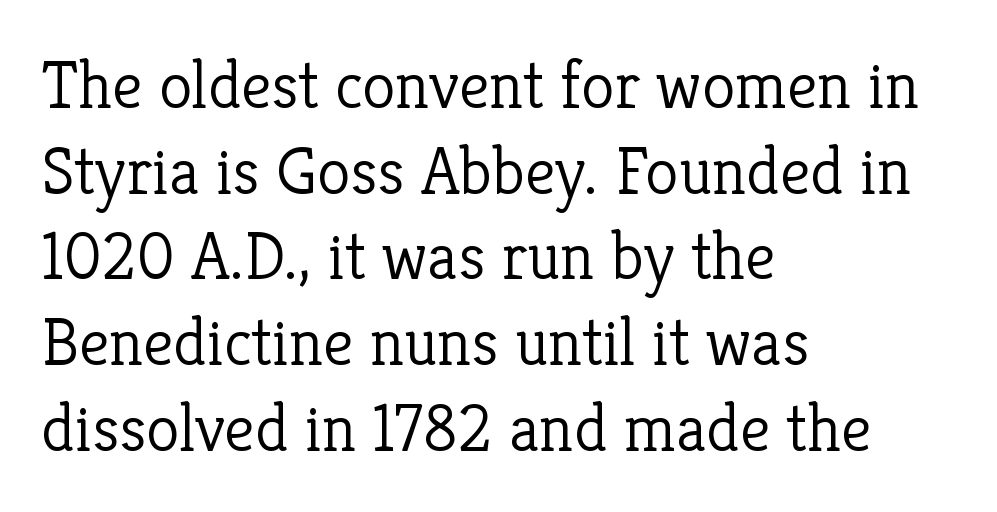
A quiet, ordinary-to-light weight characterises the typeface. Ascenders rise straight up at ninety degrees. This sample has the flowing, uneven cadence of proportional lettering. Any mark beneath the type? The region is blank.
